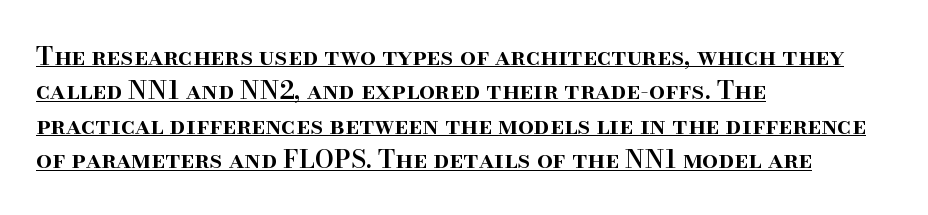
The image shows 25 px text type, upright; set left-aligned, normal line spacing (1.38x), normal letter spacing, underlined.
